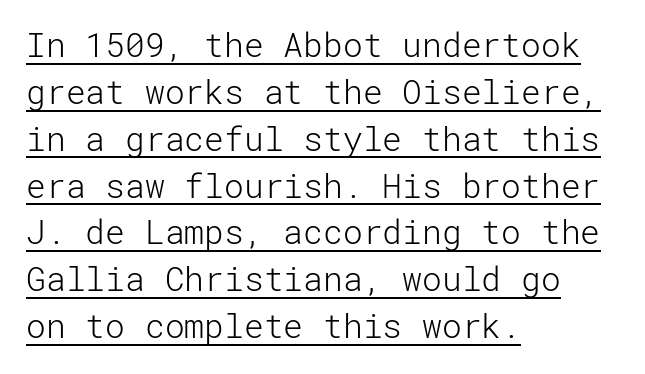
Q: Is the text bold? A: No.
Q: Is the text italic (slanted)? A: No, it is upright.
Q: Is the typeface a serif or a sans-serif typeface? A: Sans-serif.
Q: Is the text underlined? A: Yes.
Q: How is the paragraph aligned? A: Left-aligned.
Q: Is the spacing between letters normal or unusually wide? A: Normal.
Q: Is the spacing between lines tight, normal or loose? A: Normal.
Q: Width (condensed, normal, or wide)? A: Normal.
Q: Stroke contrast? A: Low.
Q: x-height? A: Medium.
